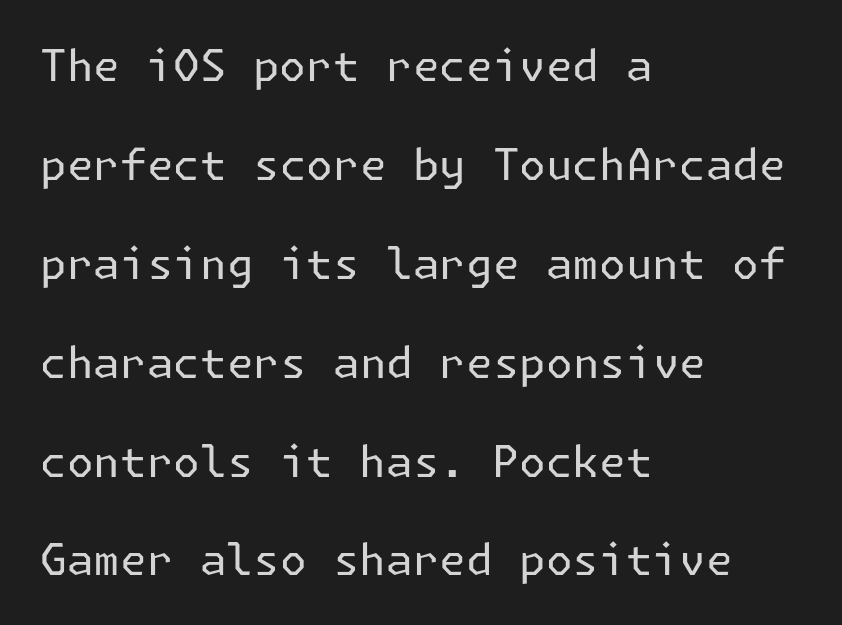
The image shows 43 px regular-weight sans-serif type, upright; set left-aligned, loose line spacing (2.3x), normal letter spacing, not underlined; low stroke contrast and a medium x-height.
